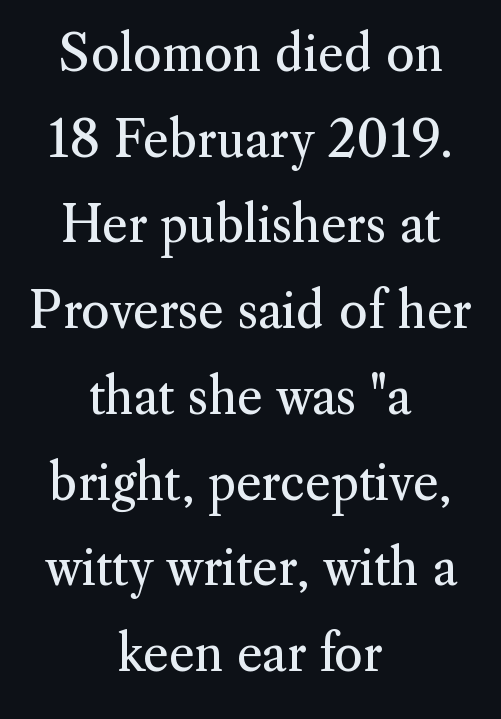
Q: Is the text bold? A: No.
Q: Is the text italic (slanted)? A: No, it is upright.
Q: Is the typeface a serif or a sans-serif typeface? A: Serif.
Q: Is the text underlined? A: No.
Q: How is the paragraph aligned? A: Centered.
Q: Is the spacing between letters normal or unusually wide? A: Normal.
Q: Width (condensed, normal, or wide)? A: Normal.
Q: Stroke contrast? A: Medium.
Q: x-height? A: Small.
Q: Monospaced? A: No.
